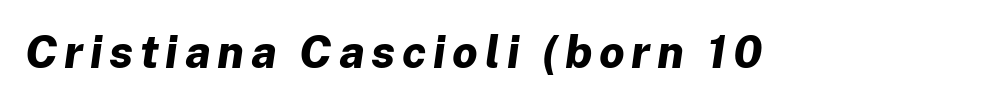
{"italic": "yes", "lean": "right", "slant_degrees": 8, "bold": "yes", "weight": "bold", "width": "normal", "stroke_contrast": "low", "x_height": "medium", "monospaced": "no", "underline": "no", "glyph_px": 45}
